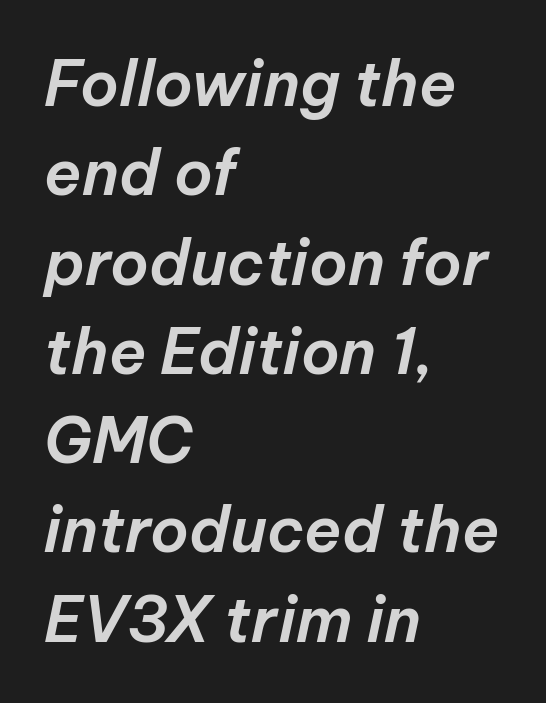
Q: Is the text italic (slanted)? A: Yes, it leans right by about 12 degrees.
Q: Is the text underlined? A: No.
Q: How is the paragraph aligned? A: Left-aligned.
Q: Is the spacing between letters normal or unusually wide? A: Normal.
Q: Is the spacing between lines tight, normal or loose? A: Normal.
Q: Width (condensed, normal, or wide)? A: Normal.
Q: Stroke contrast? A: Low.
Q: x-height? A: Medium.
Q: Monospaced? A: No.
